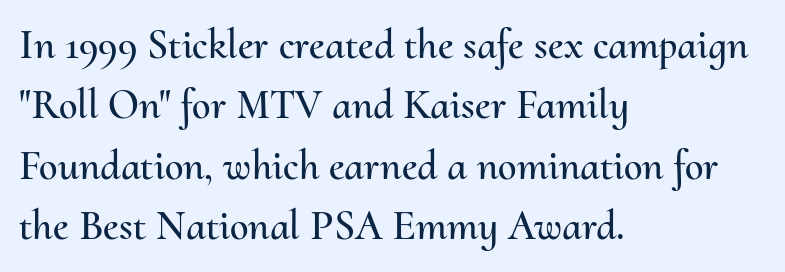
The image shows 42 px text type, upright; set left-aligned, normal line spacing (1.44x), normal letter spacing, not underlined; medium stroke contrast and a small x-height.
